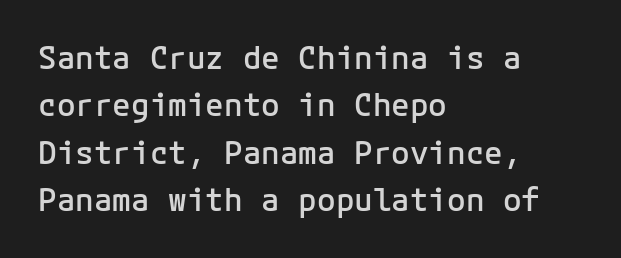
Evenly set lines give the paragraph a standard silhouette. The strip under each line holds only bare page. Notice how the stems are strictly vertical — no italics here. Grotesque or geometric, the face here clearly has no serifs. There is no visible air inserted between adjacent glyphs. The face used here is a semibold: visibly heavier than regular, lighter than bold.
